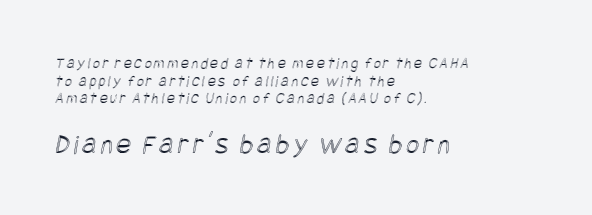
{"width": "condensed", "x_height": "large", "underline": "no", "align": "left", "line_spacing": "tight", "line_spacing_ratio": 1.1, "larger_block": "second", "size_ratio": 1.75, "glyph_px": 28}
